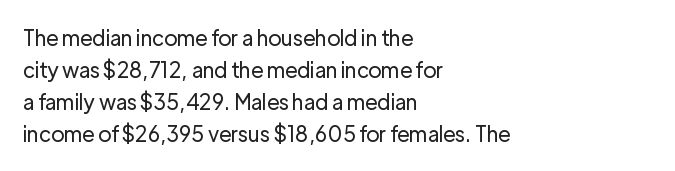
The image shows 21 px text type, upright; set left-aligned, normal line spacing (1.53x), normal letter spacing, not underlined.
